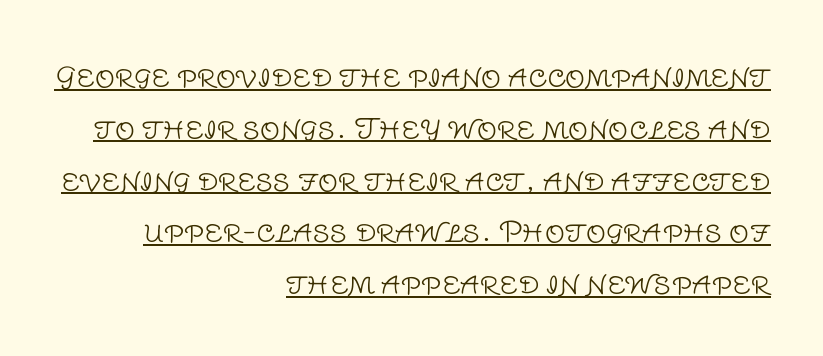
{"serif": "no", "bold": "no", "weight": "light", "width": "normal", "stroke_contrast": "low", "x_height": "large", "monospaced": "no", "underline": "yes", "align": "right", "line_spacing_ratio": 1.85, "letter_spacing": "normal", "letter_spacing_em": 0.0, "glyph_px": 28}
